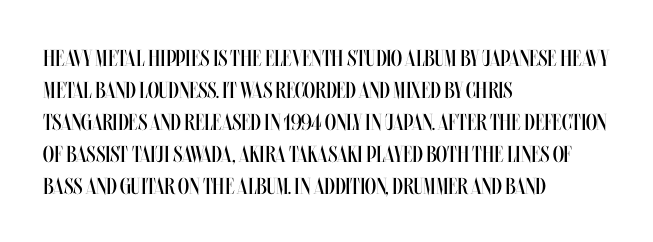
The image shows 23 px text type, upright; set left-aligned, normal line spacing (1.39x), normal letter spacing, not underlined.
